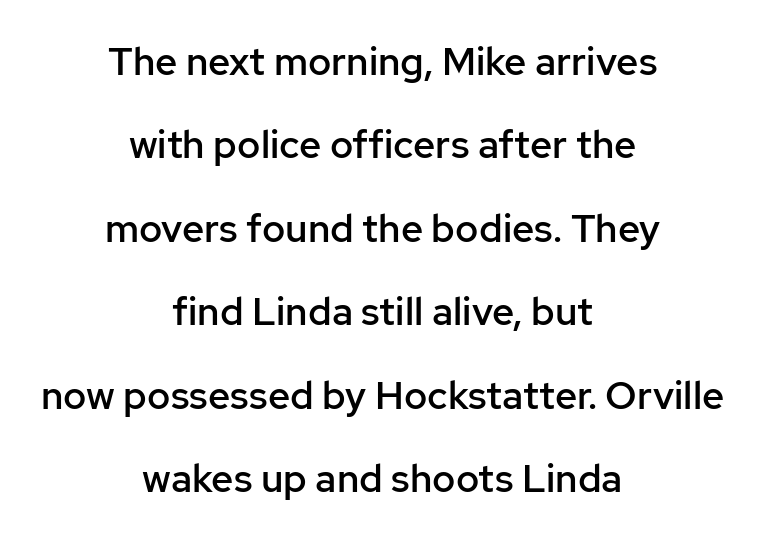
{"serif": "no", "italic": "no", "bold": "semi", "weight": "semibold", "width": "normal", "stroke_contrast": "low", "x_height": "medium", "monospaced": "no", "underline": "no", "align": "center", "line_spacing": "loose", "line_spacing_ratio": 2.14, "letter_spacing": "normal", "letter_spacing_em": 0.0, "glyph_px": 39}
